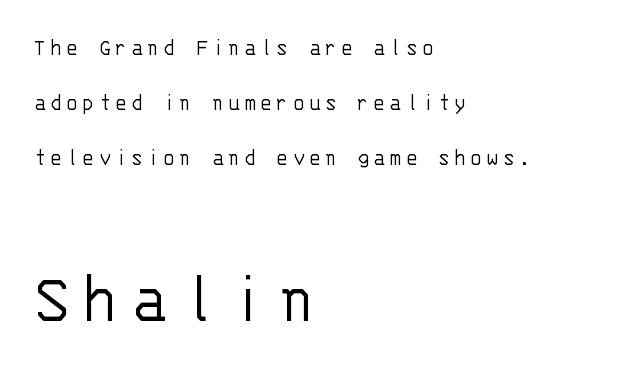
Q: Is the text bold? A: No.
Q: Is the text italic (slanted)? A: No, it is upright.
Q: Is the typeface a serif or a sans-serif typeface? A: Sans-serif.
Q: Is the text underlined? A: No.
Q: How is the paragraph aligned? A: Left-aligned.
Q: Is the spacing between lines tight, normal or loose? A: Loose.
Q: Which block of text is set in a larger size, the first (top) or the second (bottom)? A: The second (bottom) one.
Q: Width (condensed, normal, or wide)? A: Normal.
Q: Stroke contrast? A: Low.
Q: x-height? A: Large.
Q: Monospaced? A: Yes.
